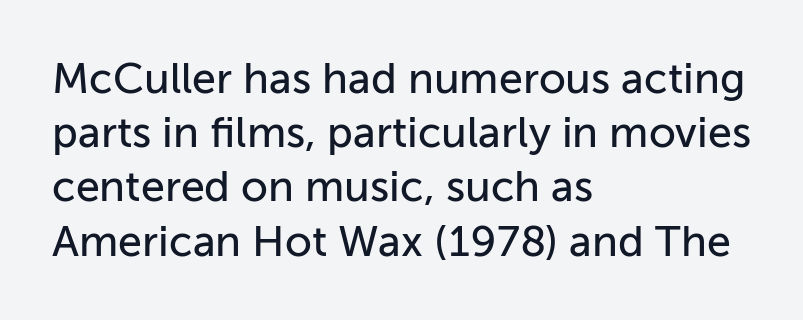
{"serif": "no", "italic": "no", "width": "normal", "stroke_contrast": "low", "x_height": "medium", "monospaced": "no", "underline": "no", "align": "left", "line_spacing": "normal", "line_spacing_ratio": 1.26, "letter_spacing": "normal", "letter_spacing_em": 0.0, "glyph_px": 43}
